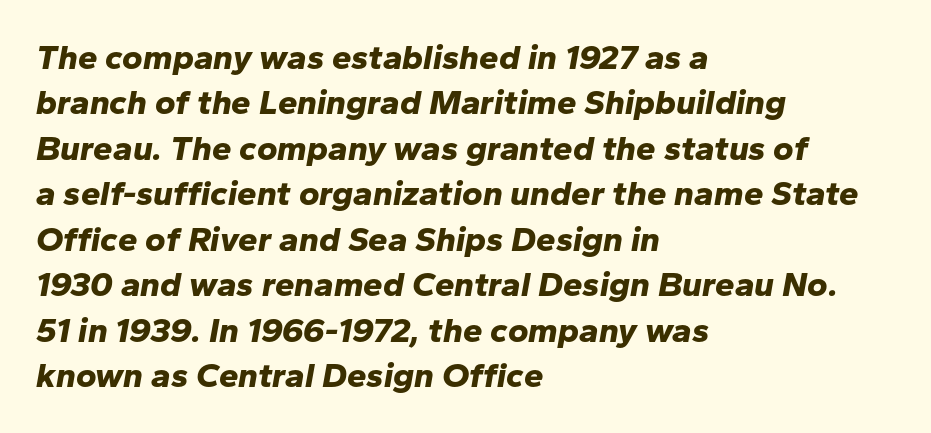
Q: Is the text bold? A: Yes.
Q: Is the text italic (slanted)? A: Yes, it leans right by about 10 degrees.
Q: Is the text underlined? A: No.
Q: How is the paragraph aligned? A: Left-aligned.
Q: Is the spacing between letters normal or unusually wide? A: Normal.
Q: Is the spacing between lines tight, normal or loose? A: Normal.
Q: Width (condensed, normal, or wide)? A: Normal.
Q: Stroke contrast? A: Low.
Q: x-height? A: Medium.
Q: Monospaced? A: No.
